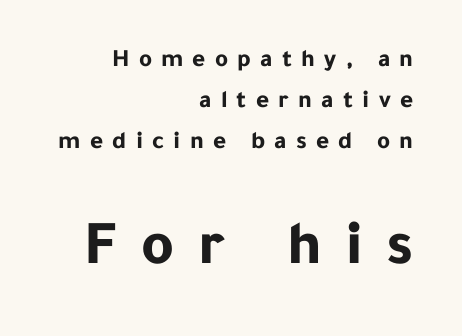
The image shows 63 px bold sans-serif type, upright; set right-aligned, normal line spacing (1.64x), unusually wide letter spacing (+0.37 em), not underlined; the second (bottom) block is 2.52x larger; low stroke contrast and a medium x-height.
